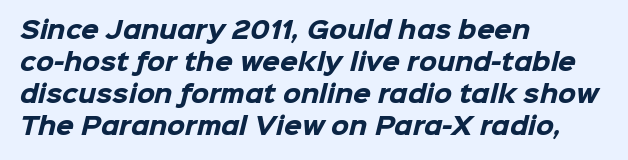
Notice how thick the strokes are: this is what a full bold looks like. One glance says typical: line gaps are just what's usual. Here the glyphs are tracked normally, forming tight word shapes. Glance below the letters and you will spot only blank space. These lines are set flush left with a ragged right edge.
